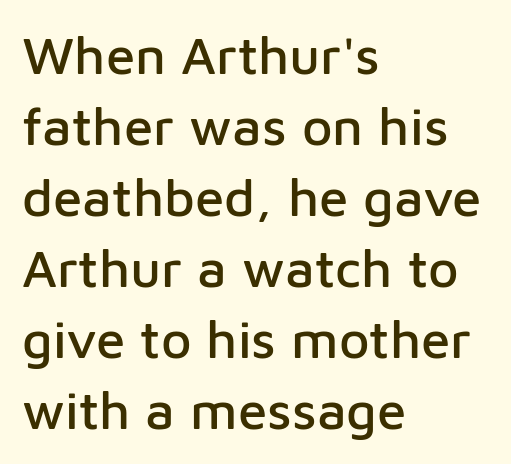
Q: Is the text italic (slanted)? A: No, it is upright.
Q: Is the typeface a serif or a sans-serif typeface? A: Sans-serif.
Q: Is the text underlined? A: No.
Q: How is the paragraph aligned? A: Left-aligned.
Q: Is the spacing between letters normal or unusually wide? A: Normal.
Q: Is the spacing between lines tight, normal or loose? A: Normal.
Q: Width (condensed, normal, or wide)? A: Normal.
Q: Stroke contrast? A: Low.
Q: x-height? A: Medium.
Q: Monospaced? A: No.
